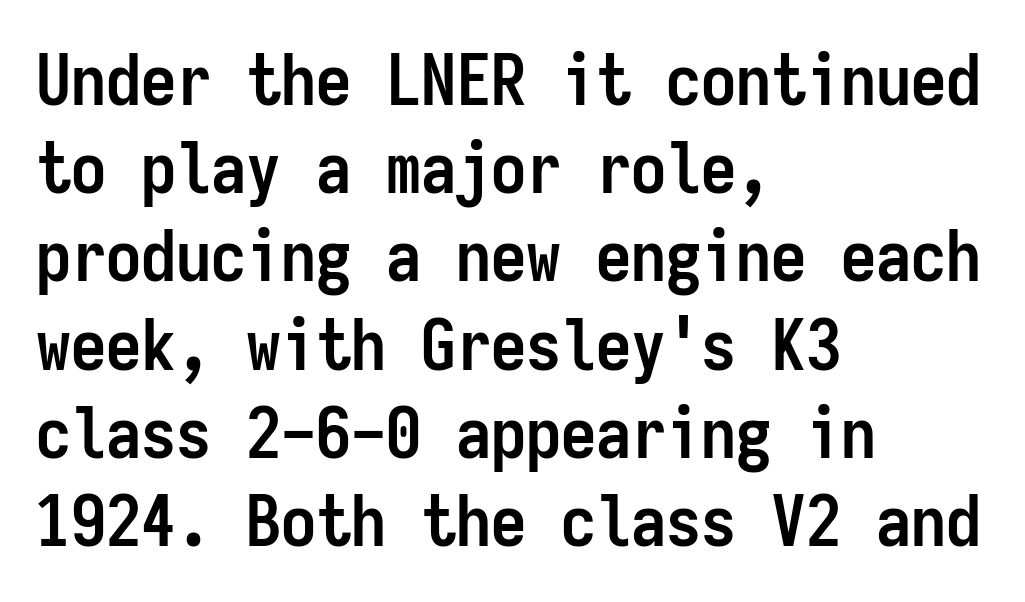
Posture: straight, roman, zero tilt. Is this a sans? Yes — the strokes have no serifs. The rendering keeps characters at their native spacing. Regarding leading, the lines here are spaced in the standard way. Where is the straight margin? On the left.
